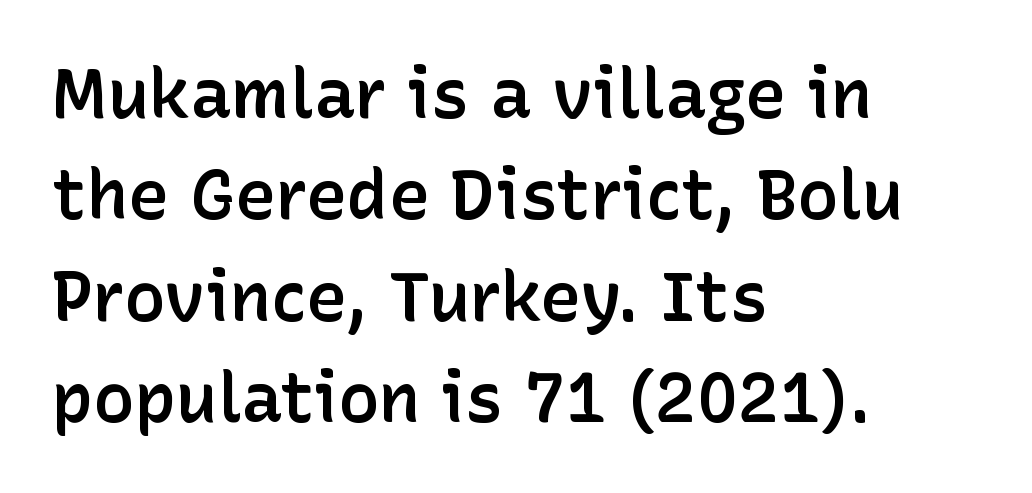
Q: Is the text bold? A: Semi-bold.
Q: Is the text italic (slanted)? A: No, it is upright.
Q: Is the typeface a serif or a sans-serif typeface? A: Sans-serif.
Q: Is the text underlined? A: No.
Q: How is the paragraph aligned? A: Left-aligned.
Q: Is the spacing between letters normal or unusually wide? A: Normal.
Q: Is the spacing between lines tight, normal or loose? A: Normal.
Q: Width (condensed, normal, or wide)? A: Normal.
Q: Stroke contrast? A: Low.
Q: x-height? A: Medium.
Q: Monospaced? A: No.
